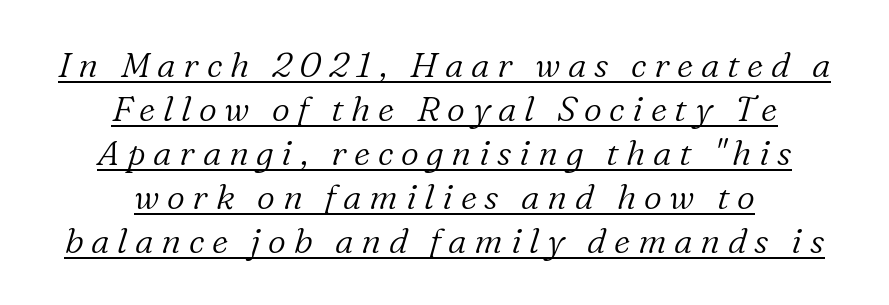
{"serif": "yes", "italic": "yes", "lean": "right", "slant_degrees": 16, "bold": "no", "weight": "light", "width": "normal", "stroke_contrast": "low", "x_height": "medium", "monospaced": "no", "underline": "yes", "align": "center", "line_spacing": "normal", "line_spacing_ratio": 1.26, "letter_spacing": "wide", "letter_spacing_em": 0.22, "glyph_px": 35}
